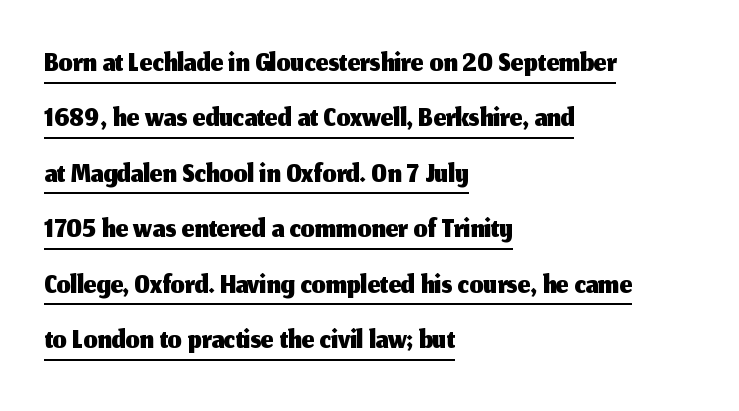
{"serif": "no", "italic": "no", "width": "normal", "stroke_contrast": "medium", "x_height": "medium", "monospaced": "no", "underline": "yes", "align": "left", "line_spacing": "normal", "line_spacing_ratio": 1.26, "letter_spacing": "normal", "letter_spacing_em": 0.0, "glyph_px": 44}
